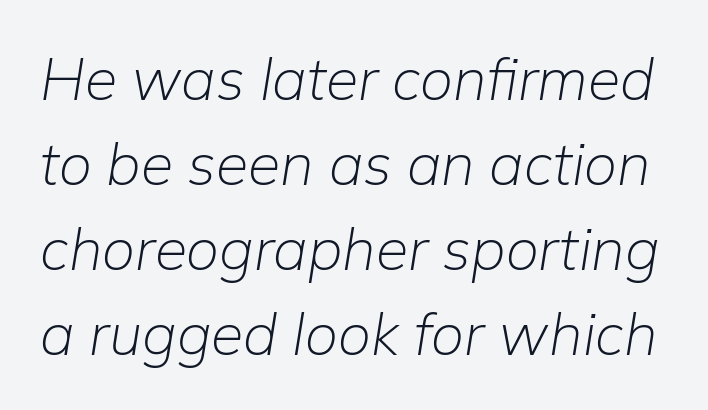
{"italic": "yes", "lean": "right", "slant_degrees": 9, "bold": "no", "weight": "light", "width": "normal", "stroke_contrast": "low", "x_height": "medium", "monospaced": "no", "underline": "no", "line_spacing": "normal", "line_spacing_ratio": 1.44, "letter_spacing": "normal", "letter_spacing_em": 0.0, "glyph_px": 59}
